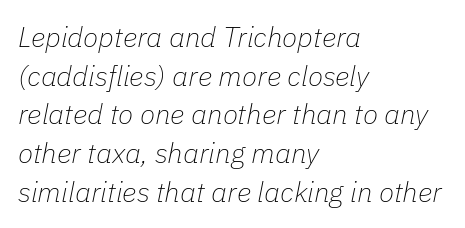
{"italic": "yes", "lean": "right", "slant_degrees": 11, "bold": "no", "weight": "thin", "width": "normal", "stroke_contrast": "low", "x_height": "medium", "monospaced": "no", "underline": "no", "align": "left", "line_spacing": "normal", "line_spacing_ratio": 1.38, "letter_spacing": "normal", "letter_spacing_em": 0.0, "glyph_px": 28}
